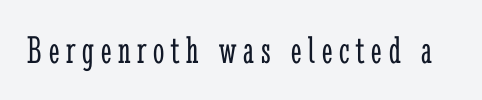
The image shows 40 px light, condensed serif type, upright; set not underlined; low stroke contrast and a medium x-height.
